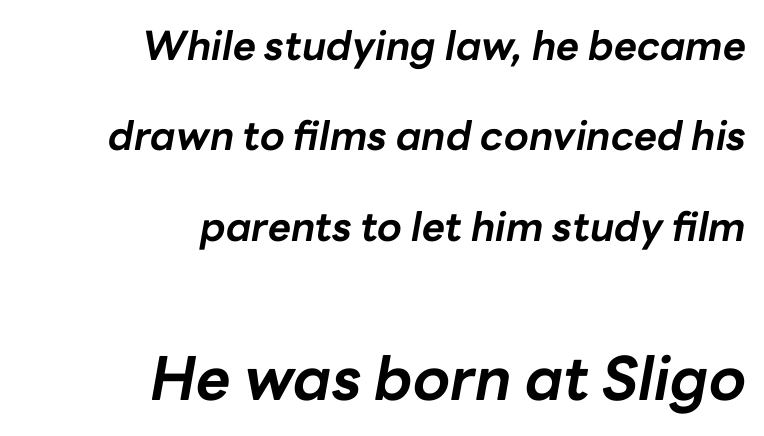
Thick stems and heavy bowls — unmistakably bold. Emphasis-style slanted type is in use. Compare the two chunks: the lower has the greater cap height. Standard letterfit; no display-style spreading of the glyphs.
